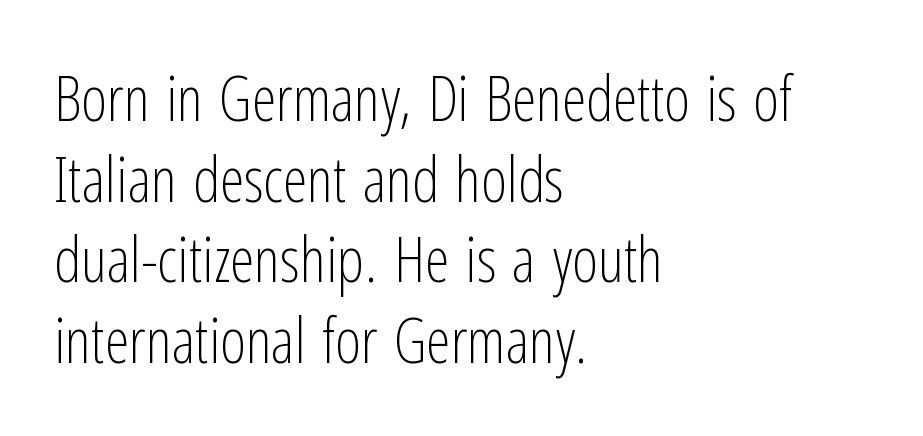
The image shows 62 px light, condensed sans-serif type, upright; set left-aligned, normal line spacing (1.3x), normal letter spacing, not underlined; low stroke contrast and a medium x-height.
